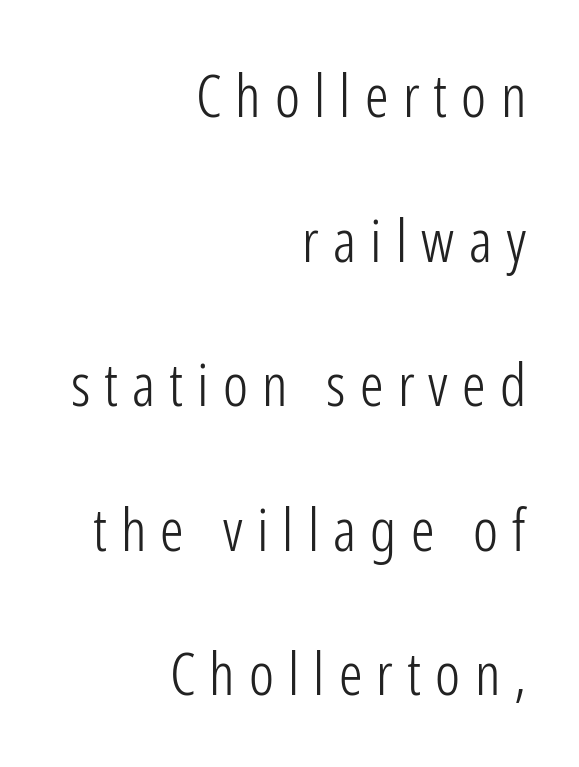
Q: Is the text bold? A: No.
Q: Is the text italic (slanted)? A: No, it is upright.
Q: Is the typeface a serif or a sans-serif typeface? A: Sans-serif.
Q: Is the text underlined? A: No.
Q: How is the paragraph aligned? A: Right-aligned.
Q: Is the spacing between letters normal or unusually wide? A: Unusually wide.
Q: Is the spacing between lines tight, normal or loose? A: Loose.
Q: Width (condensed, normal, or wide)? A: Condensed.
Q: Stroke contrast? A: Low.
Q: x-height? A: Medium.
Q: Monospaced? A: No.
